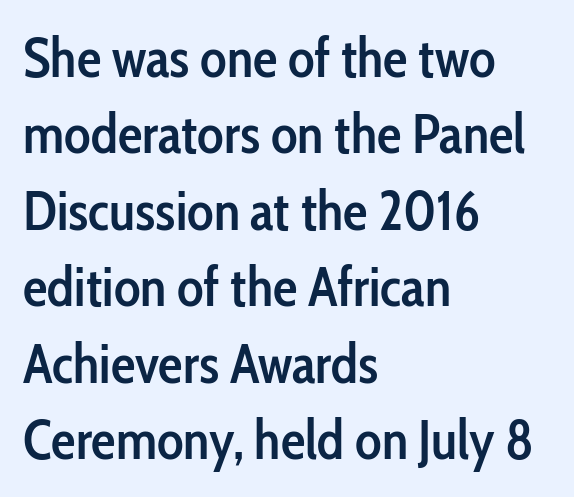
The image shows 55 px semibold, condensed sans-serif type, upright; set left-aligned, normal line spacing (1.39x), normal letter spacing, not underlined; low stroke contrast and a medium x-height.
